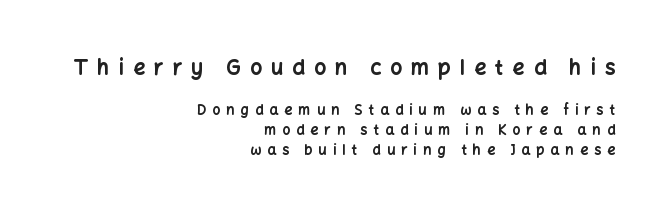
Designer's note — italics off, roman on. Heavy-handed strokes throughout: this text is bold. The type is letterspaced generously, with wide tracking. Caption: multi-line text, flush right, ragged left. Vertically, the passage feels balanced, rows spaced as you'd expect.
